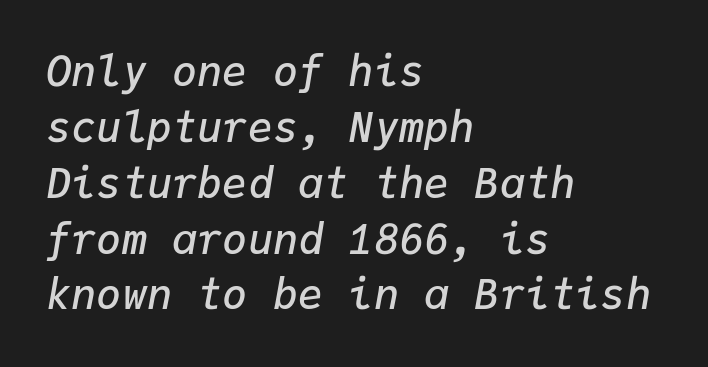
Monospaced: the letters line up in strict vertical columns. Compared with typical body copy, the letter spacing here is the same. The paragraph shown leans on its left margin. Successive baselines arrive at the customary interval.
